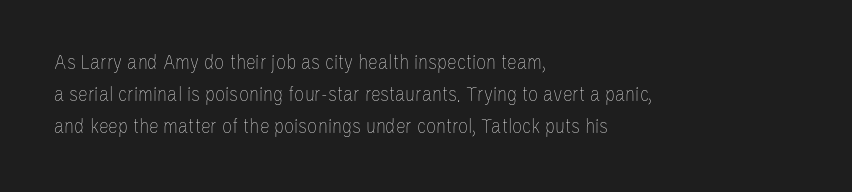
The image shows 22 px text type, upright; set left-aligned, normal line spacing (1.46x), normal letter spacing, not underlined.
